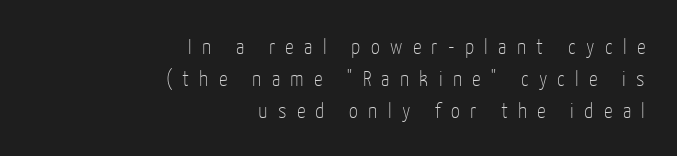
These glyphs show unthickened strokes, regular width or finer. The letters stand straight up with perfectly vertical stems. Plain, unruled lines of type. The horizontal fit of the characters is loose and conspicuously gappy. One-word summary of the alignment: right.
